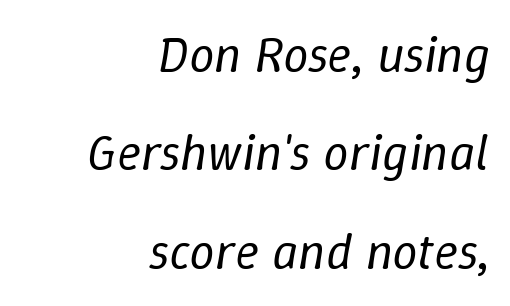
{"italic": "yes", "lean": "right", "slant_degrees": 9, "bold": "no", "weight": "regular", "width": "normal", "stroke_contrast": "low", "x_height": "medium", "monospaced": "no", "underline": "no", "align": "right", "line_spacing": "loose", "line_spacing_ratio": 1.93, "letter_spacing": "normal", "letter_spacing_em": 0.0, "glyph_px": 51}
